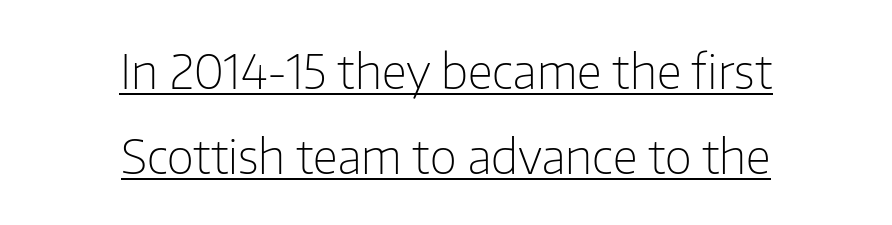
{"serif": "no", "italic": "no", "bold": "no", "weight": "light", "width": "normal", "stroke_contrast": "low", "x_height": "medium", "monospaced": "no", "underline": "yes", "align": "center", "line_spacing_ratio": 1.8, "letter_spacing": "normal", "letter_spacing_em": 0.0, "glyph_px": 47}
